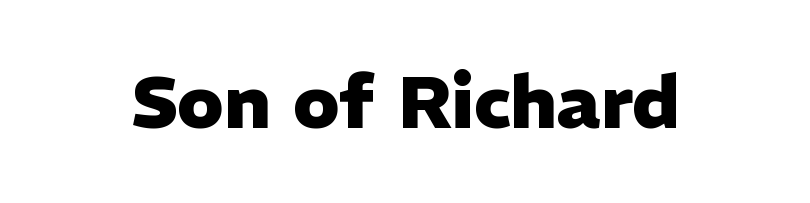
{"serif": "no", "italic": "no", "bold": "yes", "weight": "heavy", "width": "normal", "stroke_contrast": "low", "x_height": "medium", "monospaced": "no", "underline": "no", "letter_spacing": "normal", "letter_spacing_em": 0.0, "glyph_px": 74}
